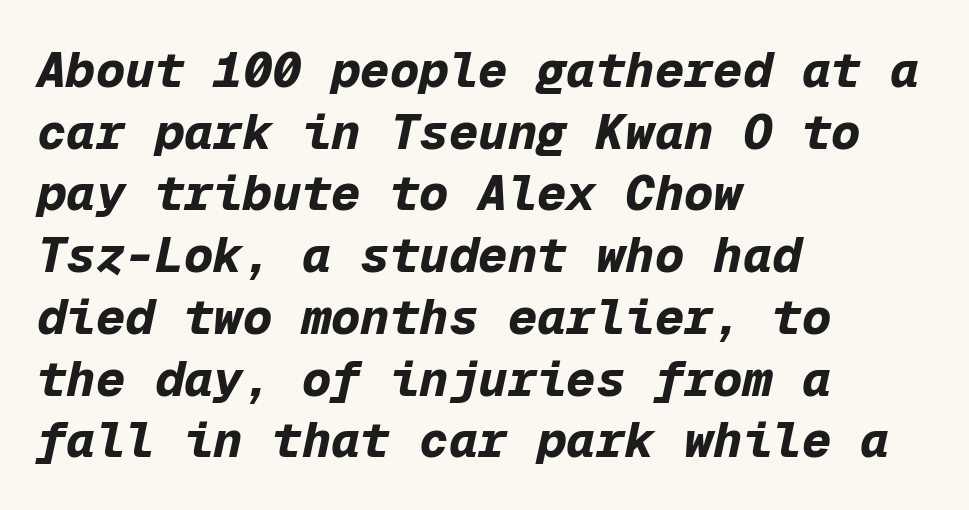
Decoration check: the copy has no underline. Plenty of ink on the page — the face is bold. Vertical spacing — default. The lines in this sample share a left origin and differ only in where they stop. Each letter, wide or thin by design, is forced into the same width here. The horizontal fit of the characters is conventional and even.
